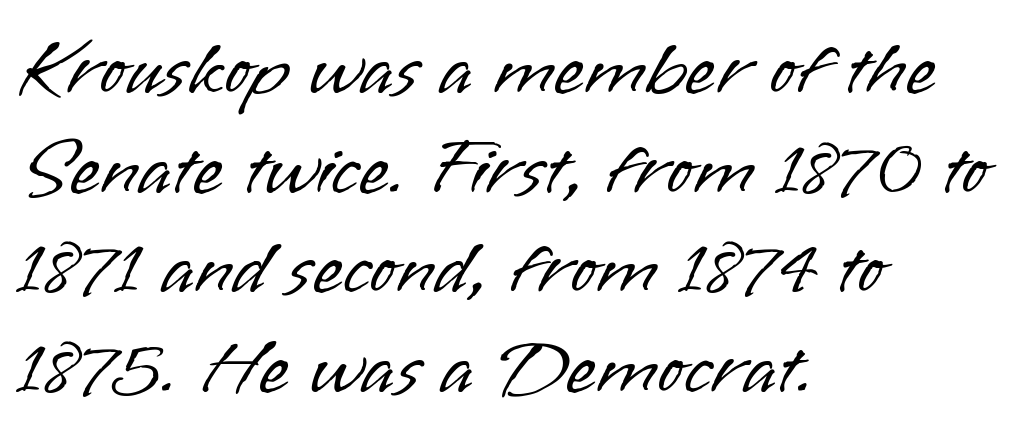
Q: Is the text bold? A: No.
Q: Is the text italic (slanted)? A: Yes.
Q: Is the typeface a serif or a sans-serif typeface? A: Sans-serif.
Q: Is the text underlined? A: No.
Q: How is the paragraph aligned? A: Left-aligned.
Q: Is the spacing between letters normal or unusually wide? A: Normal.
Q: Is the spacing between lines tight, normal or loose? A: Normal.
Q: Width (condensed, normal, or wide)? A: Normal.
Q: Stroke contrast? A: Low.
Q: x-height? A: Small.
Q: Monospaced? A: No.
